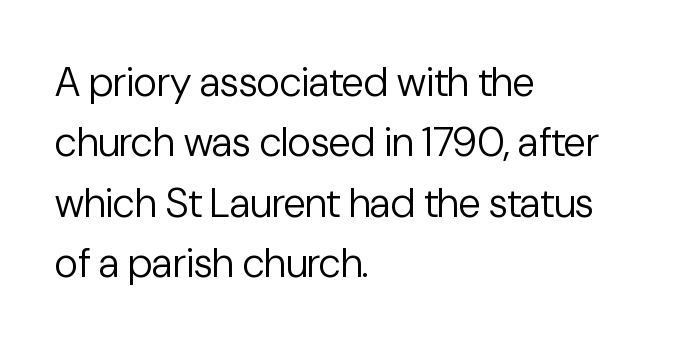
Q: Is the text bold? A: No.
Q: Is the text italic (slanted)? A: No, it is upright.
Q: Is the typeface a serif or a sans-serif typeface? A: Sans-serif.
Q: Is the text underlined? A: No.
Q: How is the paragraph aligned? A: Left-aligned.
Q: Is the spacing between letters normal or unusually wide? A: Normal.
Q: Is the spacing between lines tight, normal or loose? A: Normal.
Q: Width (condensed, normal, or wide)? A: Normal.
Q: Stroke contrast? A: Low.
Q: x-height? A: Medium.
Q: Monospaced? A: No.
